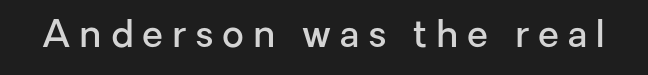
{"serif": "no", "italic": "no", "bold": "semi", "weight": "semibold", "width": "normal", "stroke_contrast": "low", "x_height": "medium", "monospaced": "no", "underline": "no", "letter_spacing": "wide", "letter_spacing_em": 0.23, "glyph_px": 38}
